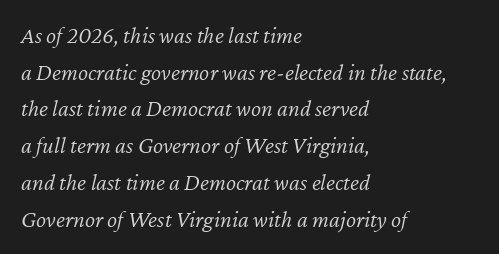
{"italic": "yes", "lean": "right", "slant_degrees": 12, "bold": "no", "underline": "no", "align": "left", "line_spacing": "normal", "line_spacing_ratio": 1.53, "letter_spacing": "normal", "letter_spacing_em": 0.0, "glyph_px": 24}
